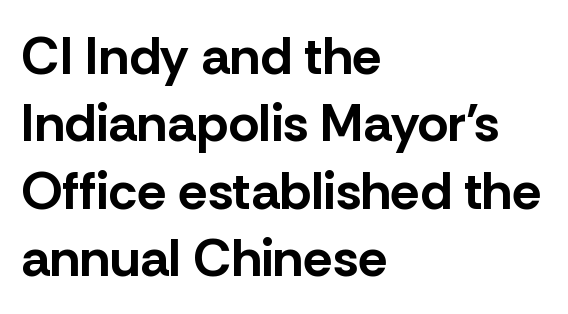
{"serif": "no", "italic": "no", "bold": "yes", "weight": "bold", "width": "normal", "stroke_contrast": "low", "x_height": "medium", "monospaced": "no", "underline": "no", "align": "left", "line_spacing": "normal", "line_spacing_ratio": 1.27, "letter_spacing": "normal", "letter_spacing_em": 0.0, "glyph_px": 53}
